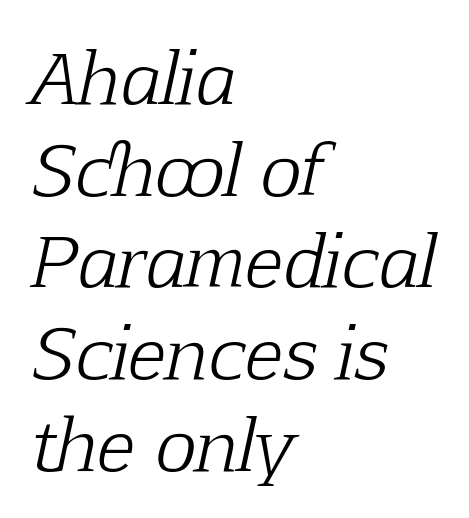
Q: Is the text bold? A: No.
Q: Is the text italic (slanted)? A: Yes, it leans right by about 12 degrees.
Q: Is the typeface a serif or a sans-serif typeface? A: Serif.
Q: Is the text underlined? A: No.
Q: How is the paragraph aligned? A: Left-aligned.
Q: Is the spacing between letters normal or unusually wide? A: Normal.
Q: Is the spacing between lines tight, normal or loose? A: Normal.
Q: Width (condensed, normal, or wide)? A: Normal.
Q: Stroke contrast? A: Low.
Q: x-height? A: Medium.
Q: Monospaced? A: No.
